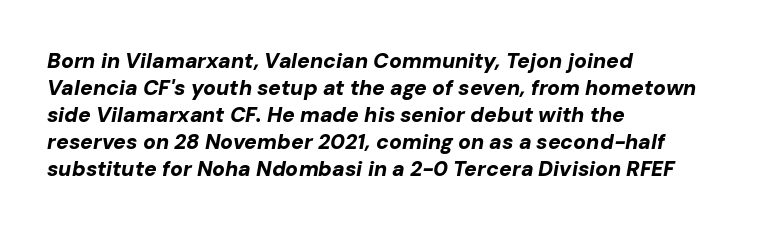
This is heavy type, rendered in bold. The specimen omits any rule beneath the text block's lines. The rows are spaced the way most documents space them. The paragraph has a hard left edge and a soft right edge. Observe the lean: these are italic letterforms. A typesetter would call this zero additional tracking.
